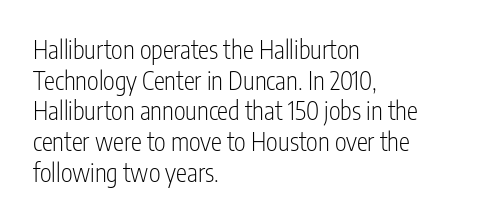
{"italic": "no", "bold": "no", "underline": "no", "align": "left", "line_spacing_ratio": 1.23, "letter_spacing": "normal", "letter_spacing_em": 0.0, "glyph_px": 25}
